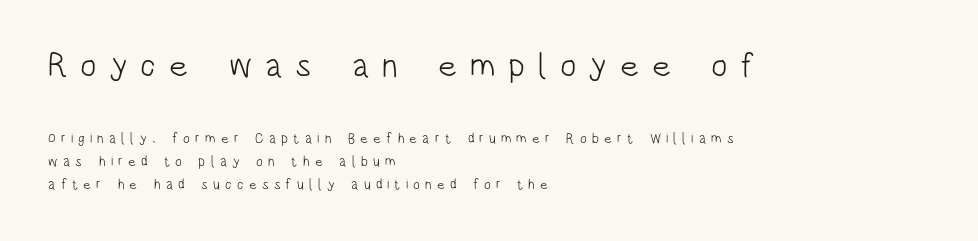
Q: Is the text bold? A: No.
Q: Is the text italic (slanted)? A: No, it is upright.
Q: Is the typeface a serif or a sans-serif typeface? A: Sans-serif.
Q: Is the text underlined? A: No.
Q: How is the paragraph aligned? A: Left-aligned.
Q: Is the spacing between letters normal or unusually wide? A: Unusually wide.
Q: Is the spacing between lines tight, normal or loose? A: Normal.
Q: Which block of text is set in a larger size, the first (top) or the second (bottom)? A: The first (top) one.
Q: Width (condensed, normal, or wide)? A: Condensed.
Q: Stroke contrast? A: Low.
Q: x-height? A: Large.
Q: Monospaced? A: No.
